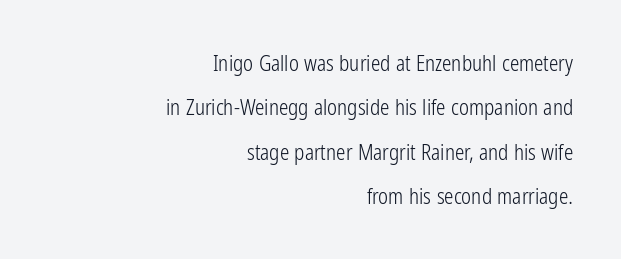
Does the leading feel generous? Absolutely, it's lavish. The gaps between neighbouring characters are ordinary and unremarkable. Stroke mass is kept to a normal reading level or below. Vertical strokes here are truly vertical.
